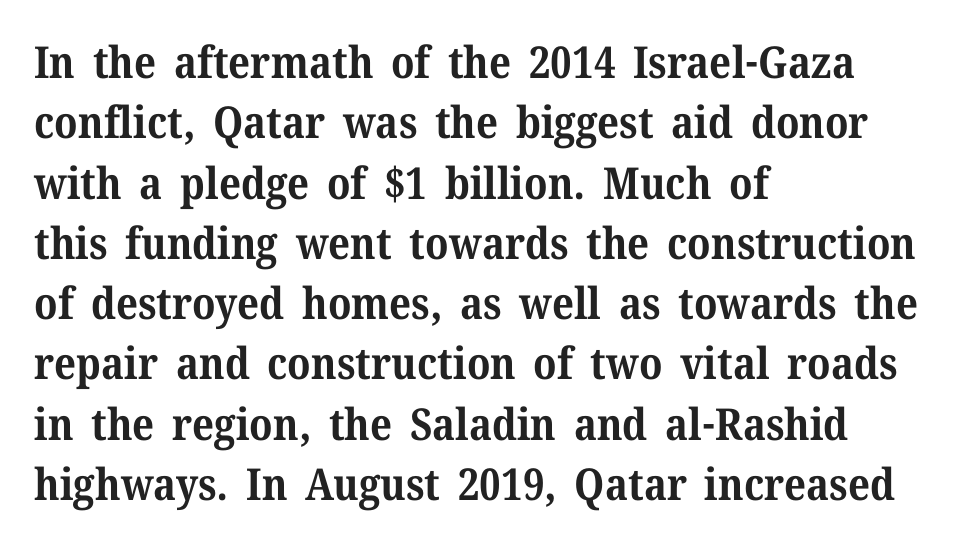
Q: Is the text bold? A: Yes.
Q: Is the text italic (slanted)? A: No, it is upright.
Q: Is the typeface a serif or a sans-serif typeface? A: Serif.
Q: Is the text underlined? A: No.
Q: How is the paragraph aligned? A: Left-aligned.
Q: Is the spacing between letters normal or unusually wide? A: Normal.
Q: Is the spacing between lines tight, normal or loose? A: Normal.
Q: Width (condensed, normal, or wide)? A: Normal.
Q: Stroke contrast? A: Medium.
Q: x-height? A: Medium.
Q: Monospaced? A: No.
